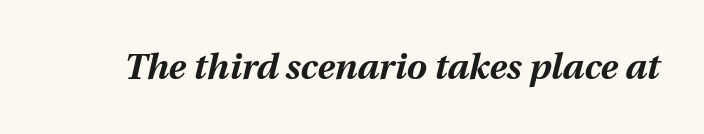
Q: Is the text bold? A: Yes.
Q: Is the text italic (slanted)? A: Yes, it leans right by about 12 degrees.
Q: Is the text underlined? A: No.
Q: Is the spacing between letters normal or unusually wide? A: Normal.
Q: Width (condensed, normal, or wide)? A: Normal.
Q: Stroke contrast? A: Medium.
Q: x-height? A: Medium.
Q: Monospaced? A: No.
